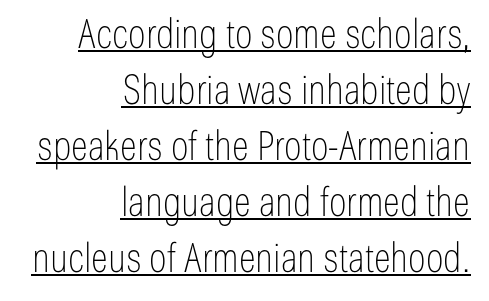
The image shows 40 px thin, condensed sans-serif type, upright; set right-aligned, normal line spacing (1.4x), normal letter spacing, underlined; low stroke contrast and a medium x-height.
